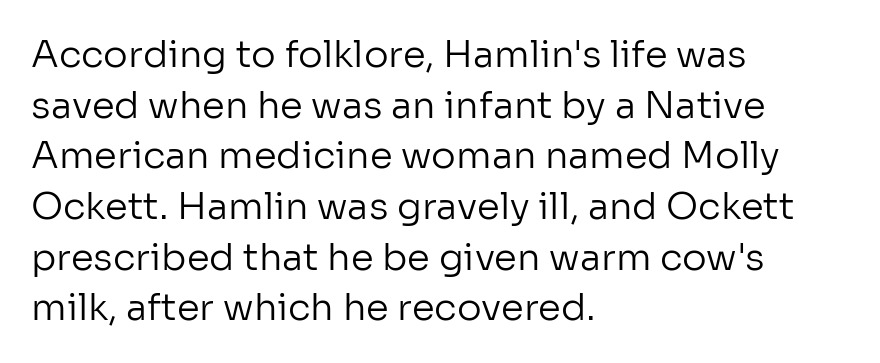
Here the designer chose a conventional face with non-uniform glyph widths. No feet cap the strokes, marking this as sans-serif type. These lines keep a tight, regular rhythm from letter to letter. The area under the type is left untouched. Layout note: lines flush left. The lettering stays uniformly vertical, giving the passage a roman look.
